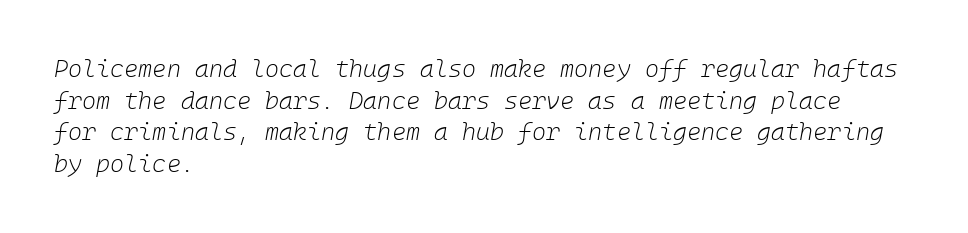
Glance below the letters and you will spot only blank space. A normal amount of white space separates one row of letters from the next. These lines stack with their left ends in a neat column. No heavy texture on the line: the type isn't bold. Here the glyphs are tracked normally, forming tight word shapes.
